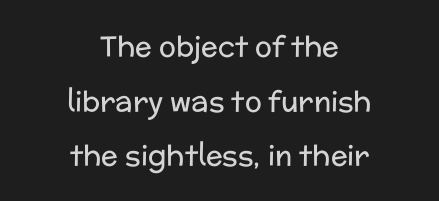
{"serif": "no", "italic": "no", "bold": "no", "weight": "regular", "width": "normal", "stroke_contrast": "low", "x_height": "medium", "monospaced": "no", "underline": "no", "align": "center", "line_spacing": "loose", "line_spacing_ratio": 1.95, "letter_spacing": "normal", "letter_spacing_em": 0.0, "glyph_px": 28}
